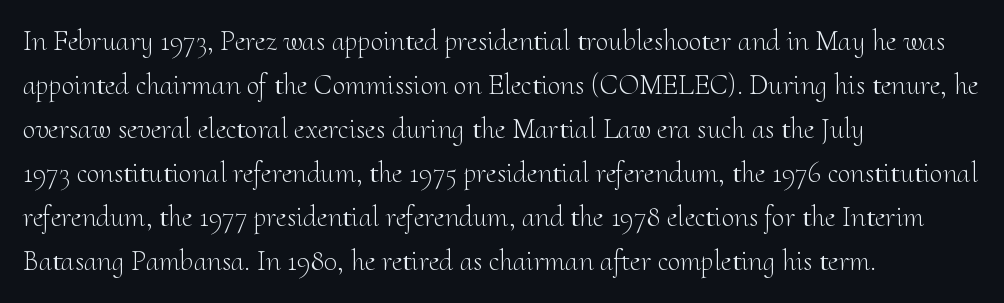
The image shows 29 px light serif type, upright; set left-aligned, normal line spacing (1.52x), normal letter spacing, not underlined; medium stroke contrast and a small x-height.
